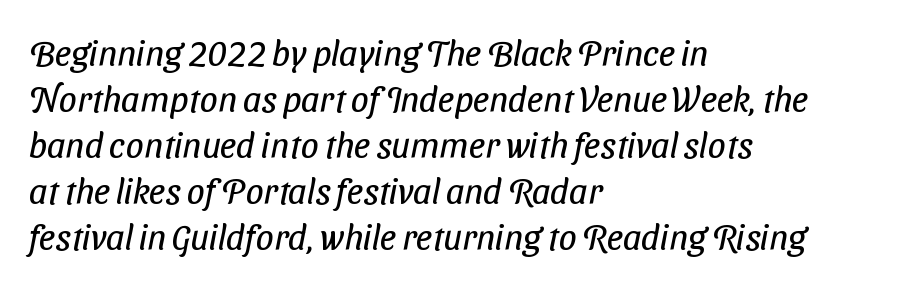
The image shows 36 px regular-weight, condensed sans-serif type; set left-aligned, normal line spacing (1.28x), normal letter spacing, not underlined; low stroke contrast and a medium x-height.
